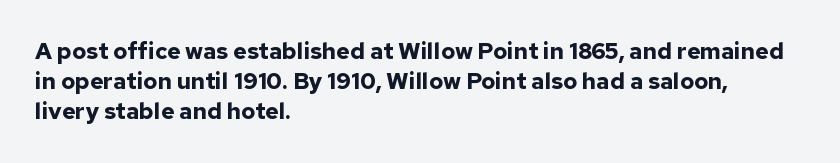
{"italic": "no", "bold": "yes", "underline": "no", "align": "left", "line_spacing": "normal", "line_spacing_ratio": 1.31, "letter_spacing": "normal", "letter_spacing_em": 0.0, "glyph_px": 23}
